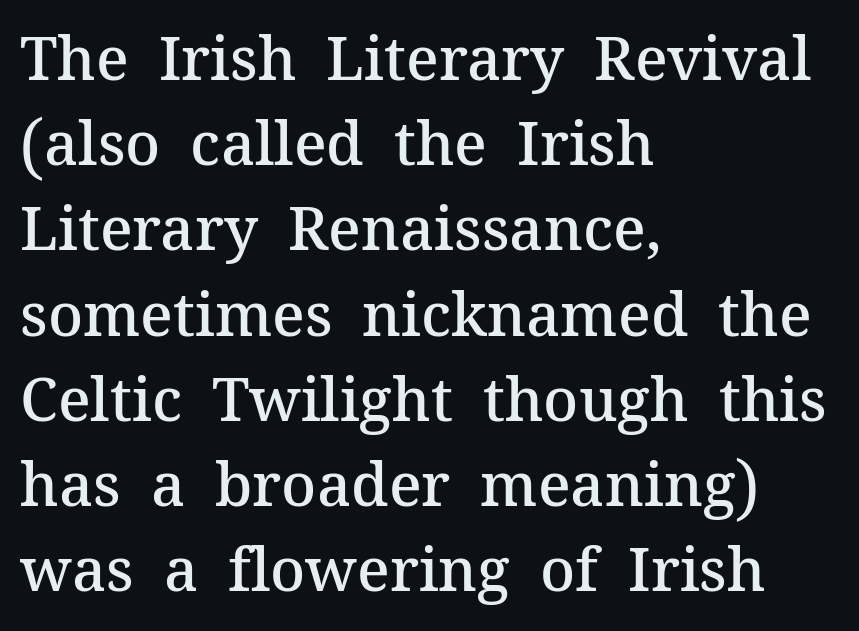
The image shows 60 px semibold serif type, upright; set left-aligned, normal line spacing (1.42x), normal letter spacing, not underlined; medium stroke contrast and a medium x-height.
